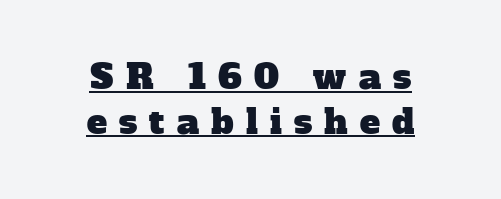
This rendering features underlined lettering. Horizontal bands of white between lines are of average thickness. The rendering inserts visible extra space after every character. One-word summary of the alignment: center.
